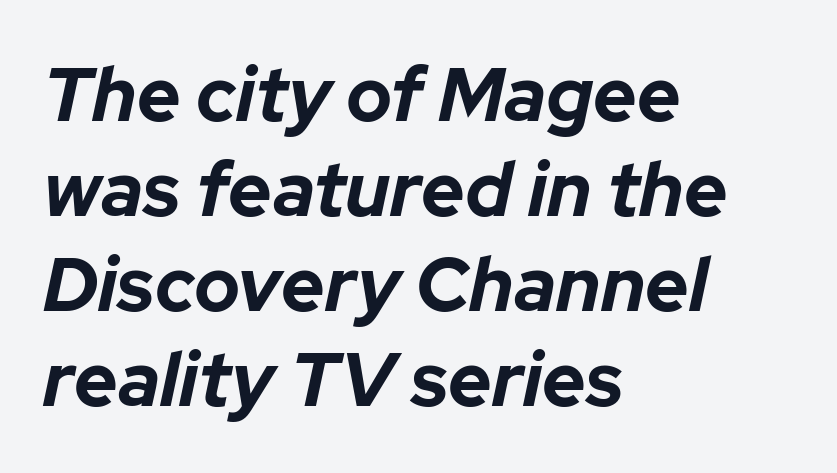
The image shows 76 px bold type, italic (leaning right); set left-aligned, normal line spacing (1.25x), normal letter spacing, not underlined; low stroke contrast and a medium x-height.
